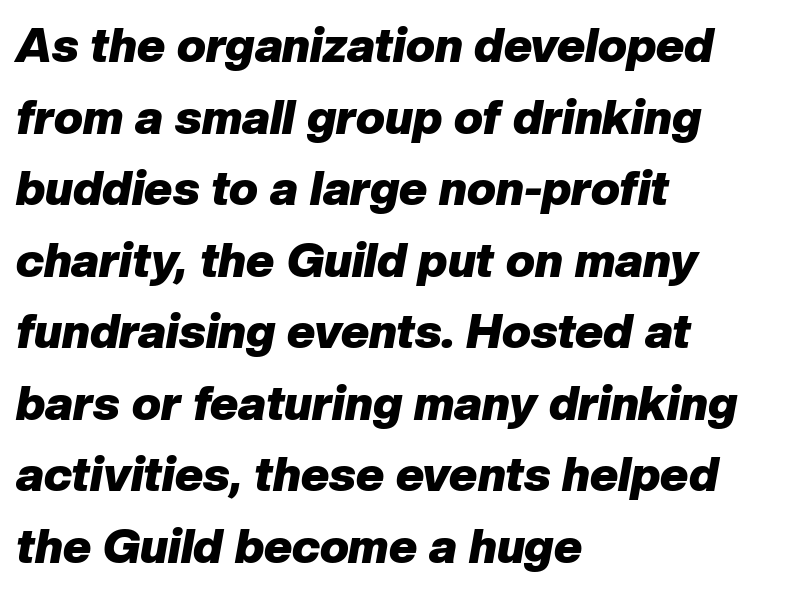
Q: Is the text bold? A: Yes.
Q: Is the text italic (slanted)? A: Yes, it leans right by about 10 degrees.
Q: Is the text underlined? A: No.
Q: How is the paragraph aligned? A: Left-aligned.
Q: Is the spacing between letters normal or unusually wide? A: Normal.
Q: Is the spacing between lines tight, normal or loose? A: Normal.
Q: Width (condensed, normal, or wide)? A: Normal.
Q: Stroke contrast? A: Low.
Q: x-height? A: Medium.
Q: Monospaced? A: No.
